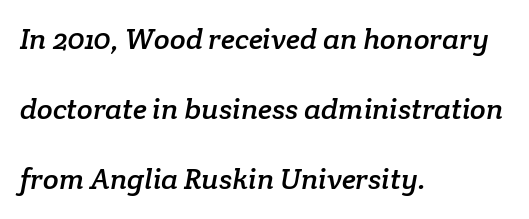
Q: Is the typeface a serif or a sans-serif typeface? A: Serif.
Q: Is the text underlined? A: No.
Q: How is the paragraph aligned? A: Left-aligned.
Q: Is the spacing between letters normal or unusually wide? A: Normal.
Q: Is the spacing between lines tight, normal or loose? A: Loose.
Q: Width (condensed, normal, or wide)? A: Normal.
Q: Stroke contrast? A: Low.
Q: x-height? A: Medium.
Q: Monospaced? A: No.
